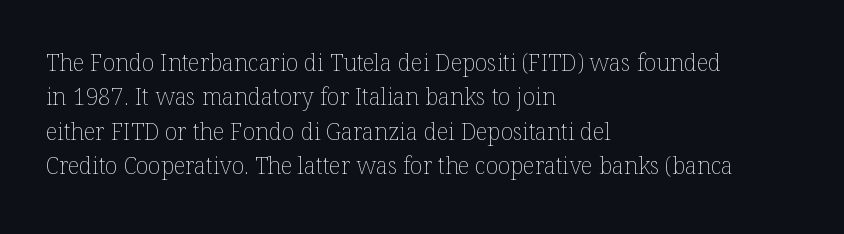
Observe the ordinary spacing: letters are neighbours, not strangers. Only glyphs here, with clear space below each row. Honestly, the row spacing looks completely unremarkable. No letter is thick-stroked: the sample isn't bold.
